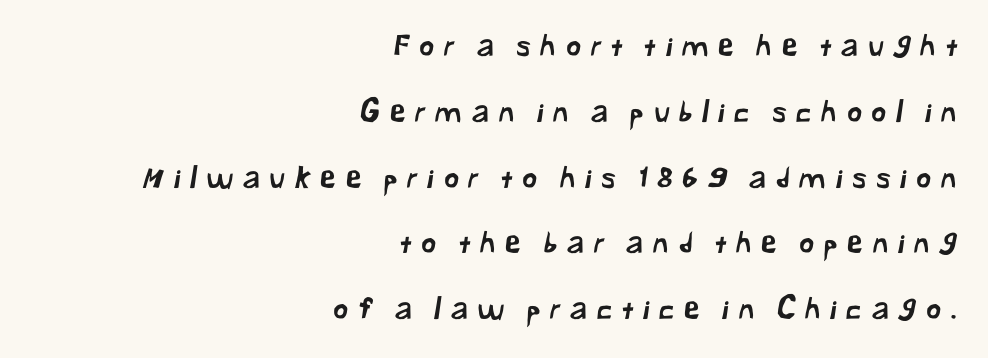
{"serif": "no", "width": "normal", "stroke_contrast": "low", "x_height": "medium", "monospaced": "no", "underline": "no", "align": "right", "line_spacing": "loose", "line_spacing_ratio": 2.27, "letter_spacing": "wide", "letter_spacing_em": 0.33, "glyph_px": 29}
